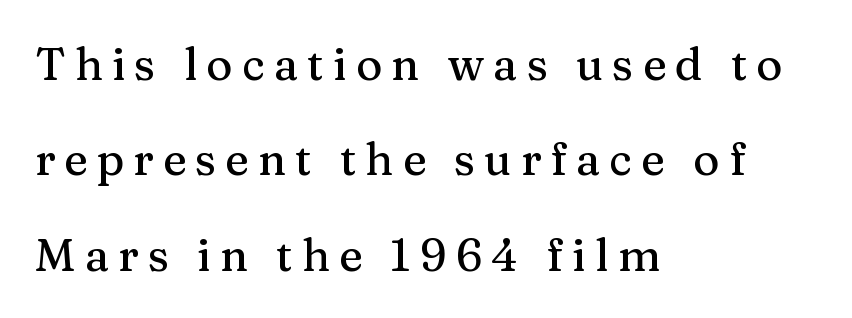
Q: Is the text italic (slanted)? A: No, it is upright.
Q: Is the typeface a serif or a sans-serif typeface? A: Serif.
Q: Is the text underlined? A: No.
Q: How is the paragraph aligned? A: Left-aligned.
Q: Is the spacing between letters normal or unusually wide? A: Unusually wide.
Q: Is the spacing between lines tight, normal or loose? A: Loose.
Q: Width (condensed, normal, or wide)? A: Normal.
Q: Stroke contrast? A: Medium.
Q: x-height? A: Medium.
Q: Monospaced? A: No.
